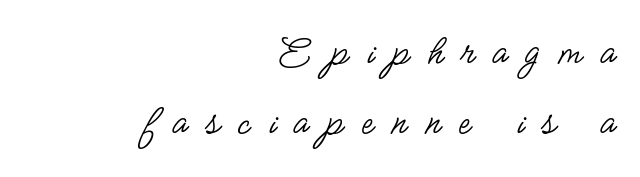
The image shows 43 px regular-weight, condensed sans-serif type; set right-aligned, normal line spacing (1.63x), unusually wide letter spacing (+0.42 em), not underlined; low stroke contrast and a small x-height.
